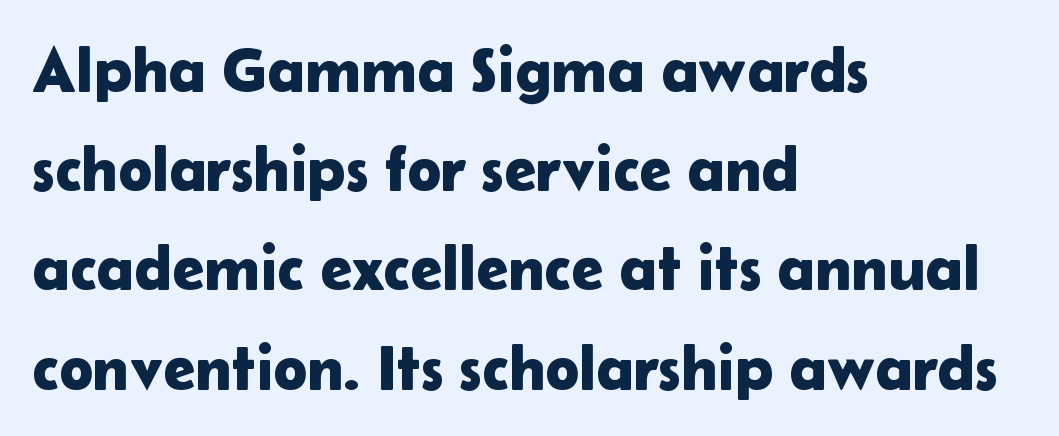
Q: Is the text italic (slanted)? A: No, it is upright.
Q: Is the typeface a serif or a sans-serif typeface? A: Sans-serif.
Q: Is the text underlined? A: No.
Q: How is the paragraph aligned? A: Left-aligned.
Q: Is the spacing between letters normal or unusually wide? A: Normal.
Q: Is the spacing between lines tight, normal or loose? A: Normal.
Q: Width (condensed, normal, or wide)? A: Normal.
Q: Stroke contrast? A: Low.
Q: x-height? A: Medium.
Q: Monospaced? A: No.
